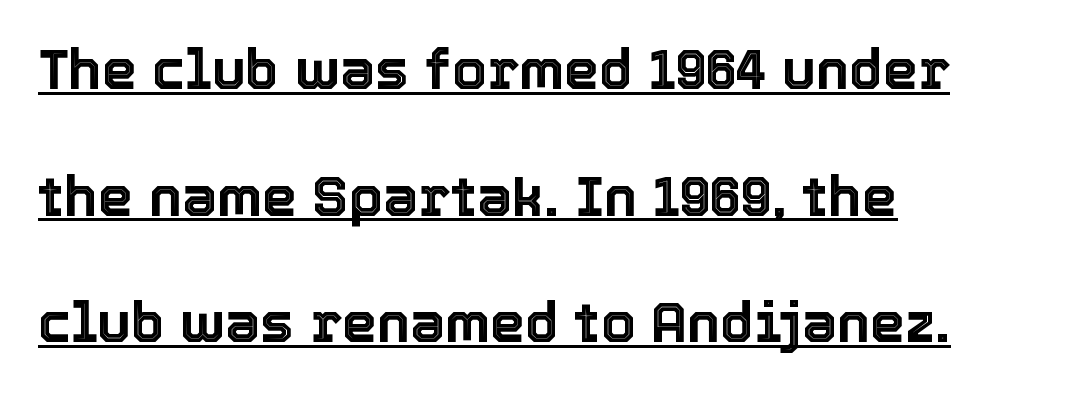
Interline gaps are noticeably wide in this sample. The string is rendered with underlining switched on. These lines are rendered in a variable-pitch font. The face used here is rendered with its standard letterfit. In CSS terms this would be text-align: left. Every stem runs plumb, perpendicular to the baseline.
